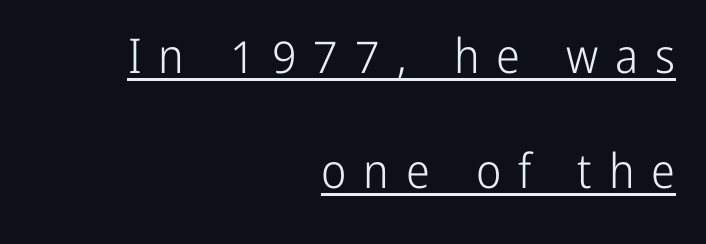
Varying glyph widths throughout — classic text-font behaviour. Tracking value appears strongly positive — letters spread wide. Notice how the passage keeps a crisp vertical edge on the right only. The space between consecutive lines is lavish. Unlike a traditional serif, this face leaves its strokes unadorned. Rendered with straight, roman letterforms.
